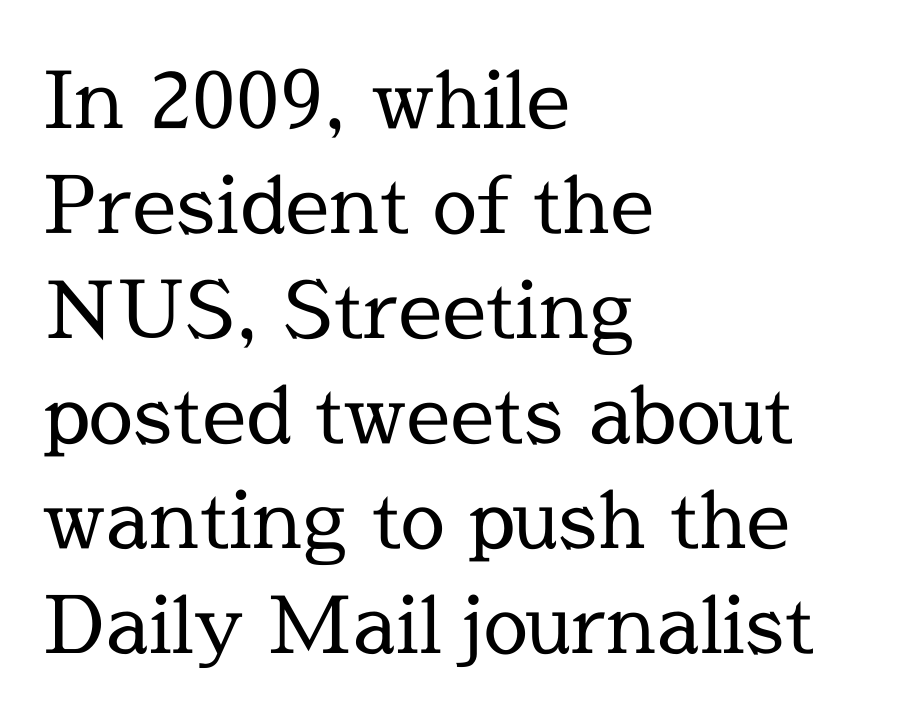
Honestly, the row spacing looks completely unremarkable. Tracking here is standard; glyphs follow each other at the usual distance. Descenders hang freely into open space. Varying glyph widths throughout — classic text-font behaviour. The characters display serif detailing at their extremities. Ink coverage per letter is moderate at most.
